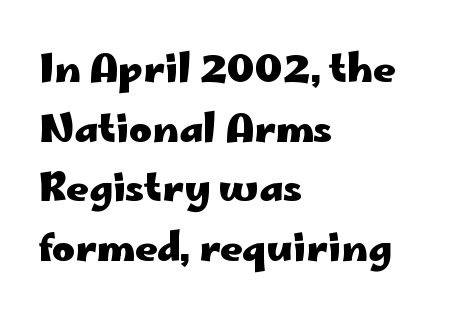
{"serif": "no", "italic": "no", "bold": "yes", "weight": "heavy", "width": "wide", "stroke_contrast": "low", "x_height": "small", "monospaced": "no", "underline": "no", "align": "left", "line_spacing": "normal", "line_spacing_ratio": 1.53, "letter_spacing": "normal", "letter_spacing_em": 0.0, "glyph_px": 39}
